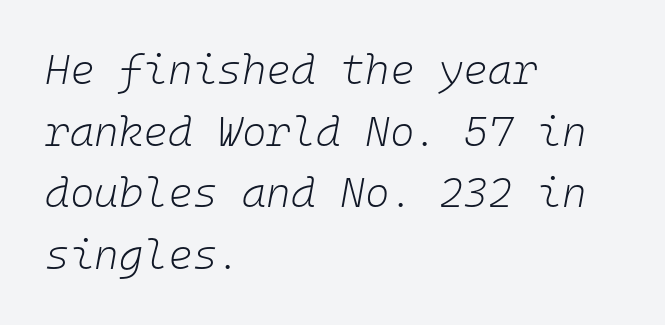
The image shows 42 px light type, italic (leaning right), monospaced; set left-aligned, normal line spacing (1.47x), normal letter spacing, not underlined; low stroke contrast and a medium x-height.
